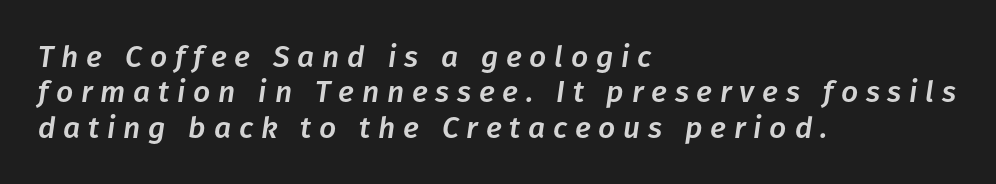
Q: Is the text italic (slanted)? A: Yes, it leans right by about 8 degrees.
Q: Is the text underlined? A: No.
Q: How is the paragraph aligned? A: Left-aligned.
Q: Is the spacing between letters normal or unusually wide? A: Unusually wide.
Q: Width (condensed, normal, or wide)? A: Normal.
Q: Stroke contrast? A: Low.
Q: x-height? A: Medium.
Q: Monospaced? A: No.
